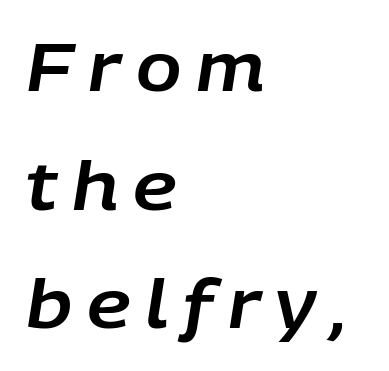
Has an underline been added? It has not. Is the letter spacing exaggerated? Yes — the characters are pushed far apart. Is the block centered? No — it sits flush against the left margin. Looks like regular typesetting: each glyph gets only the width it needs. Tall strokes in this sample are angled rather than plumb.
